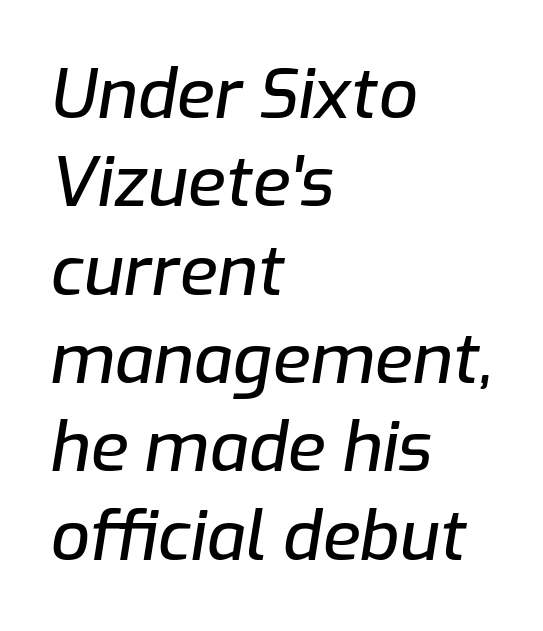
The image shows 69 px text type, italic (leaning right); set left-aligned, normal line spacing (1.28x), normal letter spacing, not underlined; low stroke contrast and a medium x-height.
